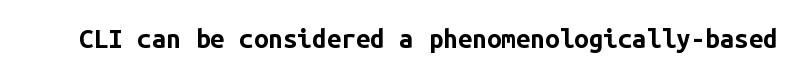
Q: Is the text bold? A: Yes.
Q: Is the text italic (slanted)? A: No, it is upright.
Q: Is the text underlined? A: No.
Q: Is the spacing between letters normal or unusually wide? A: Normal.
